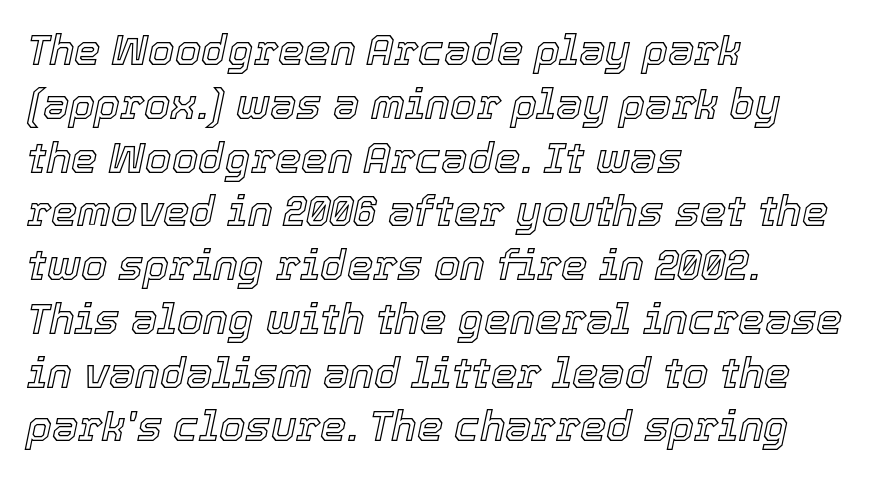
Q: Is the text italic (slanted)? A: Yes, it leans right by about 12 degrees.
Q: Is the text underlined? A: No.
Q: How is the paragraph aligned? A: Left-aligned.
Q: Is the spacing between letters normal or unusually wide? A: Normal.
Q: Is the spacing between lines tight, normal or loose? A: Normal.
Q: Width (condensed, normal, or wide)? A: Normal.
Q: x-height? A: Medium.
Q: Monospaced? A: No.
